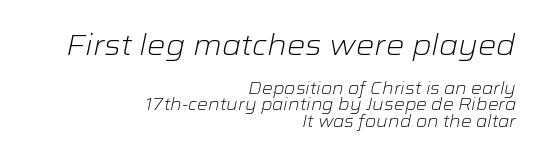
{"italic": "yes", "lean": "right", "slant_degrees": 12, "bold": "no", "weight": "light", "width": "wide", "stroke_contrast": "low", "x_height": "medium", "monospaced": "no", "underline": "no", "align": "right", "line_spacing": "tight", "line_spacing_ratio": 0.98, "letter_spacing": "normal", "letter_spacing_em": 0.0, "larger_block": "first", "size_ratio": 1.71, "glyph_px": 29}
